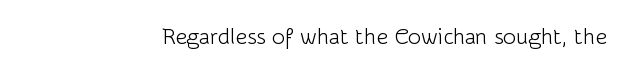
The image shows 22 px text type, upright; set normal letter spacing, not underlined.
